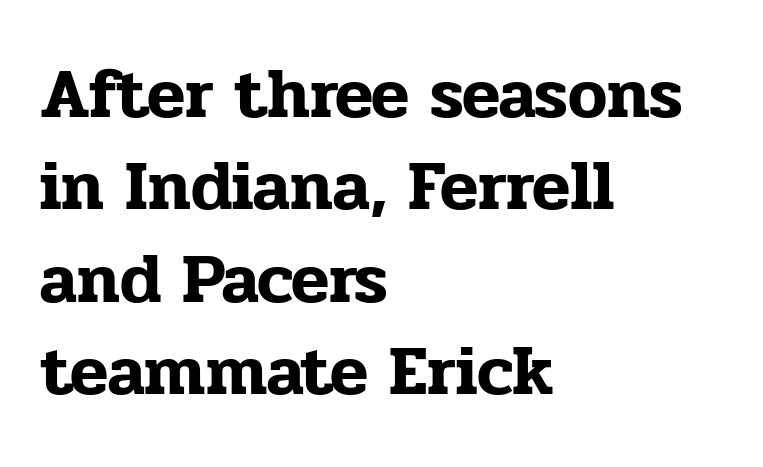
{"serif": "yes", "italic": "no", "width": "normal", "stroke_contrast": "low", "x_height": "medium", "monospaced": "no", "underline": "no", "align": "left", "line_spacing": "normal", "line_spacing_ratio": 1.32, "letter_spacing": "normal", "letter_spacing_em": 0.0, "glyph_px": 70}
